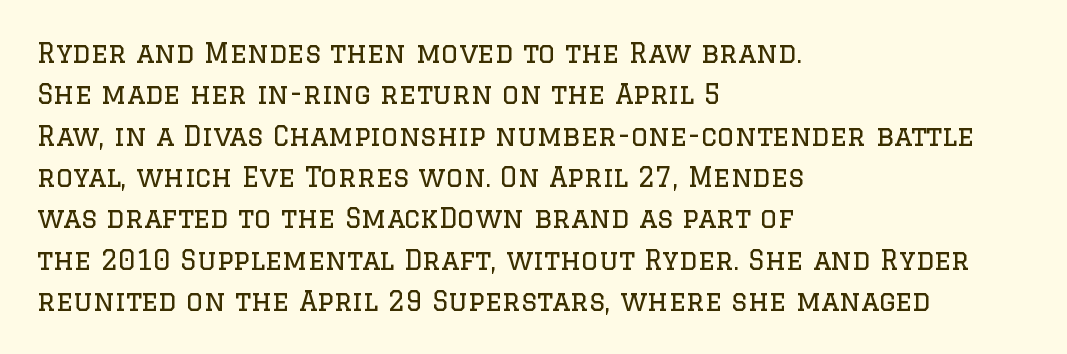
{"italic": "no", "bold": "no", "underline": "no", "align": "left", "line_spacing": "normal", "line_spacing_ratio": 1.53, "letter_spacing": "normal", "letter_spacing_em": 0.0, "glyph_px": 27}
